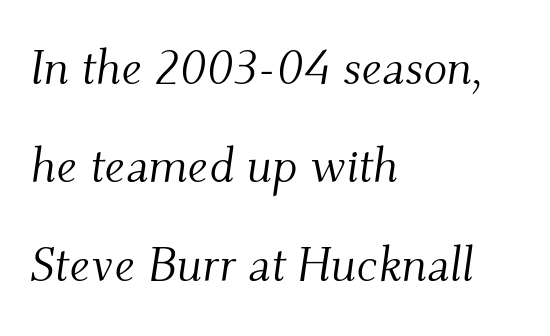
Q: Is the text bold? A: No.
Q: Is the text italic (slanted)? A: Yes, it leans right by about 9 degrees.
Q: Is the typeface a serif or a sans-serif typeface? A: Serif.
Q: Is the text underlined? A: No.
Q: How is the paragraph aligned? A: Left-aligned.
Q: Is the spacing between letters normal or unusually wide? A: Normal.
Q: Is the spacing between lines tight, normal or loose? A: Loose.
Q: Width (condensed, normal, or wide)? A: Normal.
Q: Stroke contrast? A: Medium.
Q: x-height? A: Small.
Q: Monospaced? A: No.
